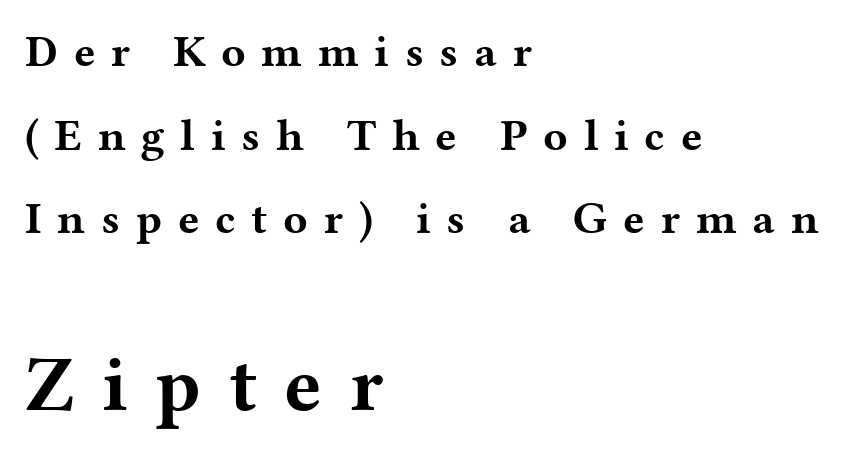
Q: Is the text bold? A: Yes.
Q: Is the text italic (slanted)? A: No, it is upright.
Q: Is the typeface a serif or a sans-serif typeface? A: Serif.
Q: Is the text underlined? A: No.
Q: How is the paragraph aligned? A: Left-aligned.
Q: Is the spacing between letters normal or unusually wide? A: Unusually wide.
Q: Which block of text is set in a larger size, the first (top) or the second (bottom)? A: The second (bottom) one.
Q: Width (condensed, normal, or wide)? A: Wide.
Q: Stroke contrast? A: Medium.
Q: x-height? A: Medium.
Q: Monospaced? A: No.
